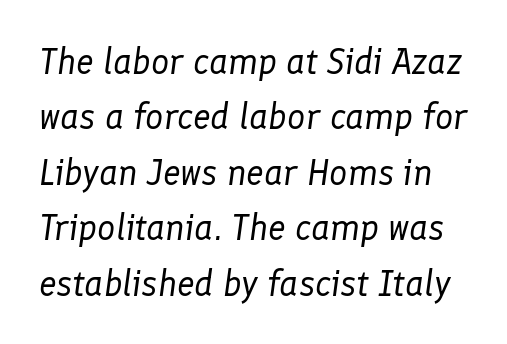
The image shows 36 px regular-weight type, italic (leaning right); set normal line spacing (1.54x), normal letter spacing, not underlined; low stroke contrast and a medium x-height.
